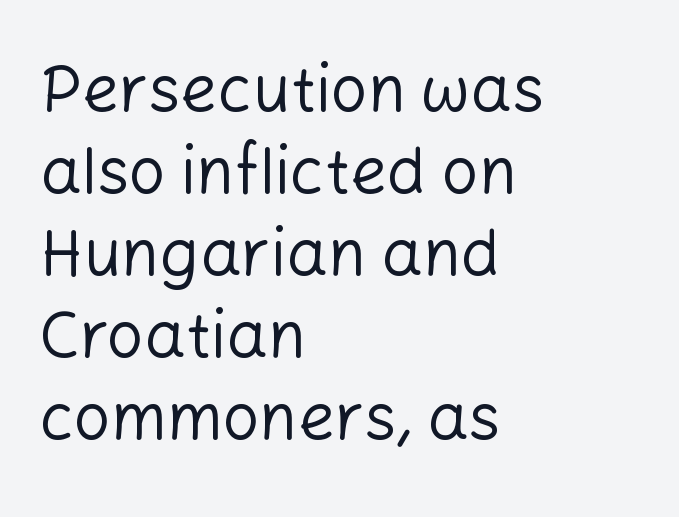
Spacing verdict: proportional, widths tailored to each character. This is the regular roman posture of the typeface. Baseline-to-baseline distance is the conventional proportion of letter height. Short note: letters normally spaced. Compared with a typical body face, this is equally light or lighter still. Unmarked baselines from the first word to the last.
